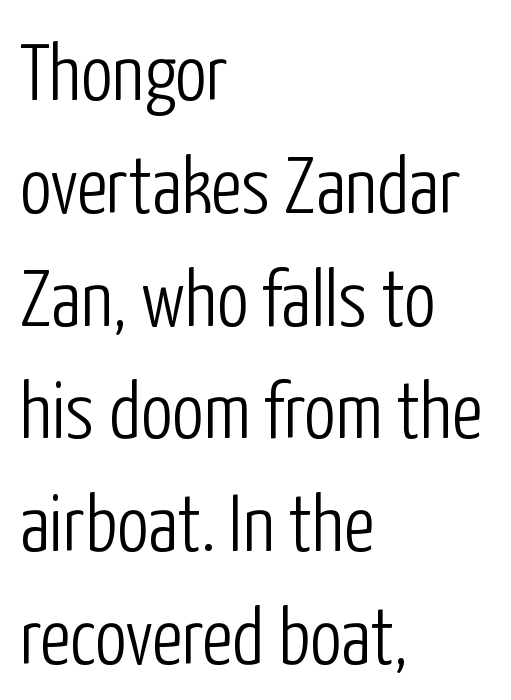
The image shows 80 px light, condensed sans-serif type, upright; set left-aligned, normal line spacing (1.41x), normal letter spacing, not underlined; low stroke contrast and a medium x-height.
